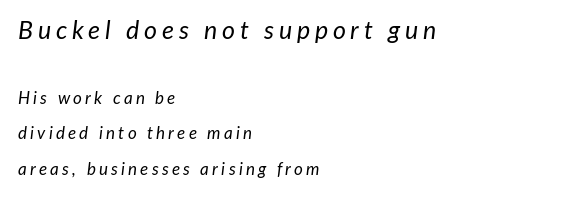
Quick note: underline off. Is there much room between lines? Yes — plenty of vertical air separates them. The font sits on the lighter half of the weight spectrum, regular included. Style check: oblique. Is the lower block the larger one? No — the upper block carries the bigger type. Where is the straight margin? On the left.
